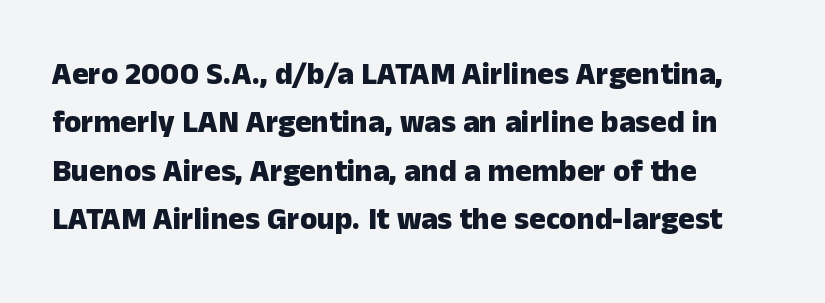
{"serif": "no", "italic": "no", "bold": "yes", "weight": "heavy", "width": "normal", "stroke_contrast": "low", "x_height": "medium", "monospaced": "no", "underline": "no", "align": "left", "line_spacing": "normal", "line_spacing_ratio": 1.56, "letter_spacing": "normal", "letter_spacing_em": 0.0, "glyph_px": 31}
